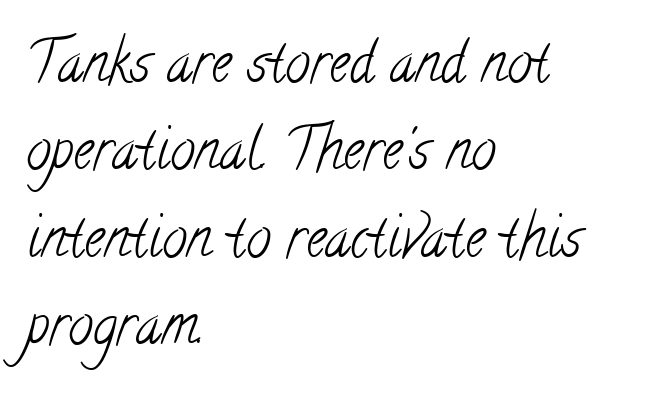
Bare-footed words on every line. Serifs: yes, visible at the terminals of the letterforms. Line starts are locked; line ends wander. A quiet, ordinary-to-light weight characterises the typeface.
